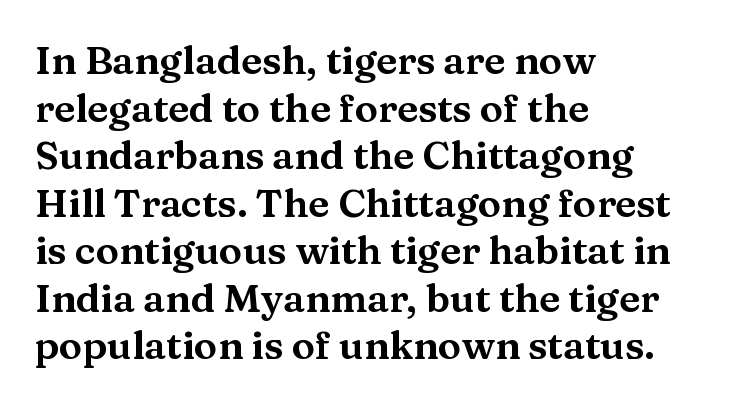
The image shows 39 px wide serif type, upright; set left-aligned, line spacing 1.22x, normal letter spacing, not underlined; medium stroke contrast and a medium x-height.
